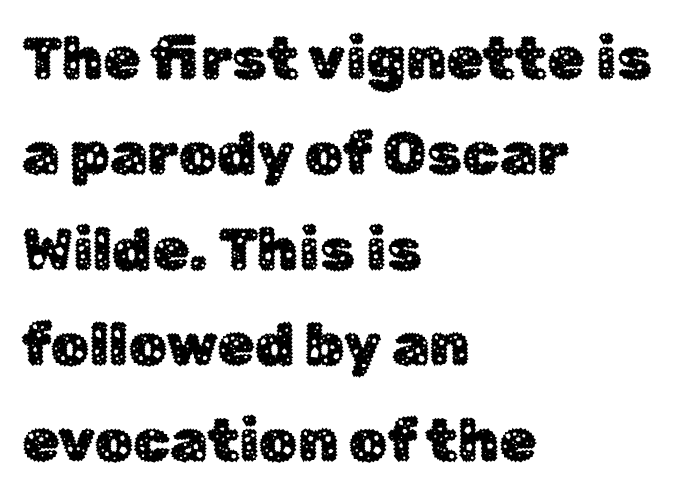
A typesetter would label this face a sans. Character widths vary here, with narrow letters taking less room than wide ones. The lines in this sample share a left origin and differ only in where they stop. The leading is moderate, giving the passage an even texture. Unlike italic type, these characters show no tilt at all.
